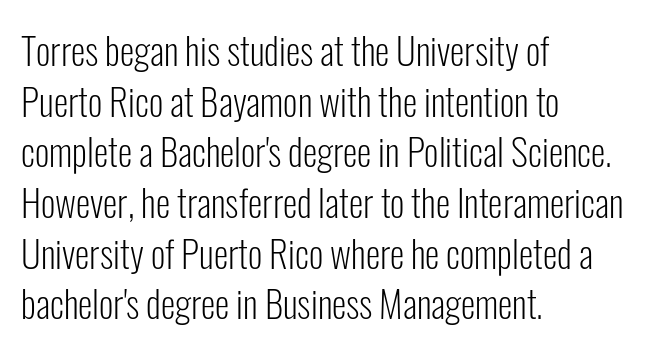
{"serif": "no", "italic": "no", "bold": "no", "weight": "light", "width": "condensed", "stroke_contrast": "low", "x_height": "medium", "monospaced": "no", "underline": "no", "align": "left", "line_spacing": "normal", "line_spacing_ratio": 1.37, "letter_spacing": "normal", "letter_spacing_em": 0.0, "glyph_px": 37}
